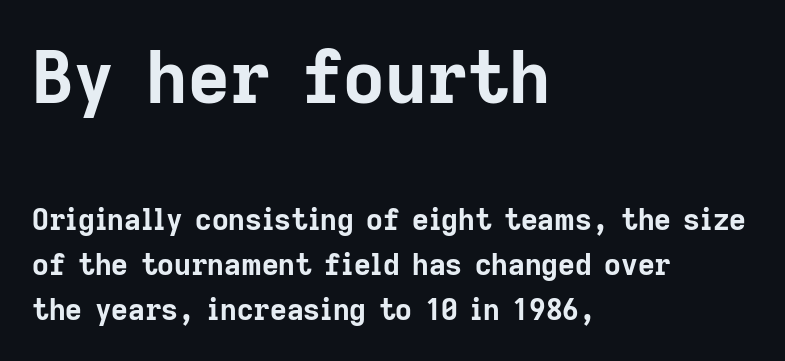
{"serif": "no", "italic": "no", "bold": "yes", "weight": "bold", "width": "normal", "stroke_contrast": "low", "x_height": "medium", "monospaced": "no", "underline": "no", "align": "left", "line_spacing": "normal", "line_spacing_ratio": 1.55, "letter_spacing": "normal", "letter_spacing_em": 0.0, "larger_block": "first", "size_ratio": 2.48, "glyph_px": 72}
